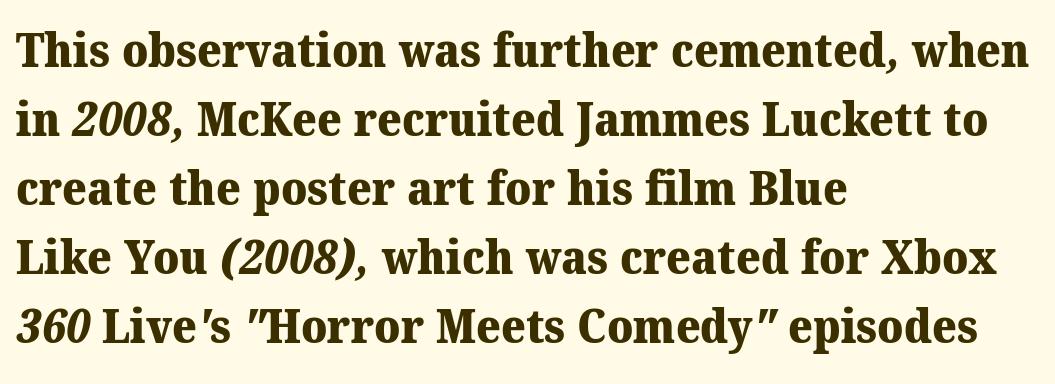
Alignment: flush left. The face used here is proportionally spaced, like ordinary book or web type. Quick note: underline off. The lines sit at an ordinary, default distance from one another. Characters follow at the spacing the type designer built in. Weight: bold.
